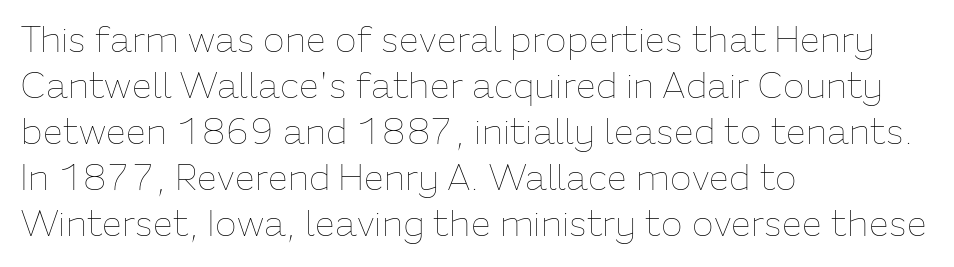
The image shows 36 px thin type, upright; set left-aligned, normal line spacing (1.28x), normal letter spacing, not underlined; low stroke contrast and a medium x-height.
